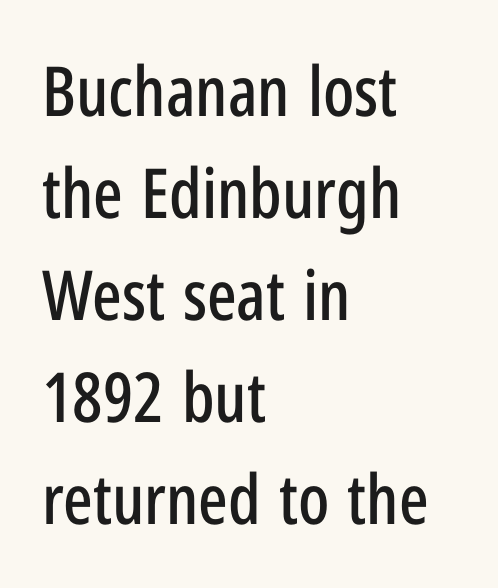
The image shows 69 px condensed sans-serif type, upright; set left-aligned, normal line spacing (1.48x), normal letter spacing, not underlined; low stroke contrast and a medium x-height.
